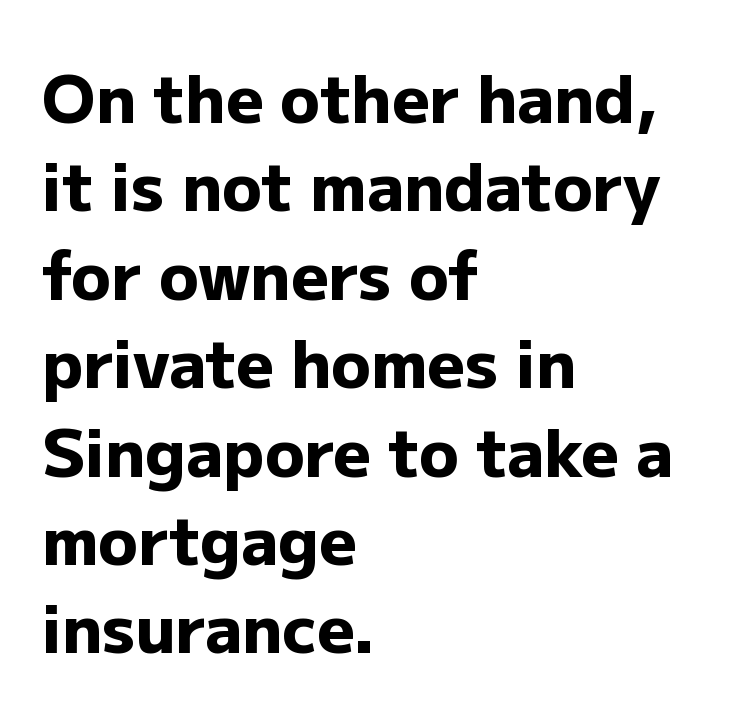
Q: Is the text bold? A: Yes.
Q: Is the text italic (slanted)? A: No, it is upright.
Q: Is the typeface a serif or a sans-serif typeface? A: Sans-serif.
Q: Is the text underlined? A: No.
Q: How is the paragraph aligned? A: Left-aligned.
Q: Is the spacing between letters normal or unusually wide? A: Normal.
Q: Is the spacing between lines tight, normal or loose? A: Normal.
Q: Width (condensed, normal, or wide)? A: Normal.
Q: Stroke contrast? A: Low.
Q: x-height? A: Medium.
Q: Monospaced? A: No.
